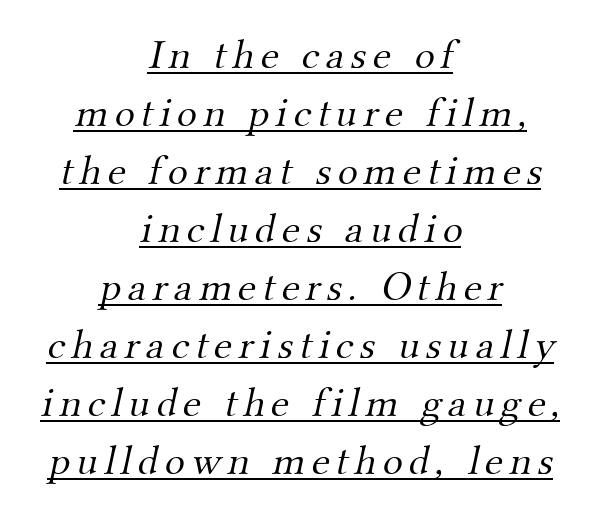
{"serif": "yes", "bold": "no", "weight": "light", "width": "normal", "stroke_contrast": "medium", "x_height": "small", "monospaced": "no", "underline": "yes", "align": "center", "line_spacing": "normal", "line_spacing_ratio": 1.38, "glyph_px": 42}
